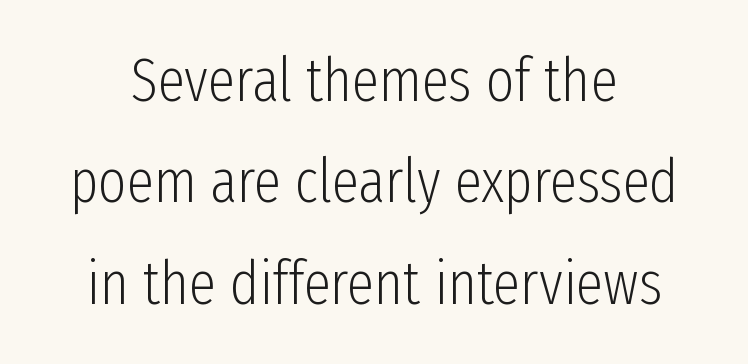
{"serif": "no", "italic": "no", "bold": "no", "weight": "light", "width": "condensed", "stroke_contrast": "low", "x_height": "medium", "monospaced": "no", "underline": "no", "line_spacing": "normal", "line_spacing_ratio": 1.66, "letter_spacing": "normal", "letter_spacing_em": 0.0, "glyph_px": 61}
